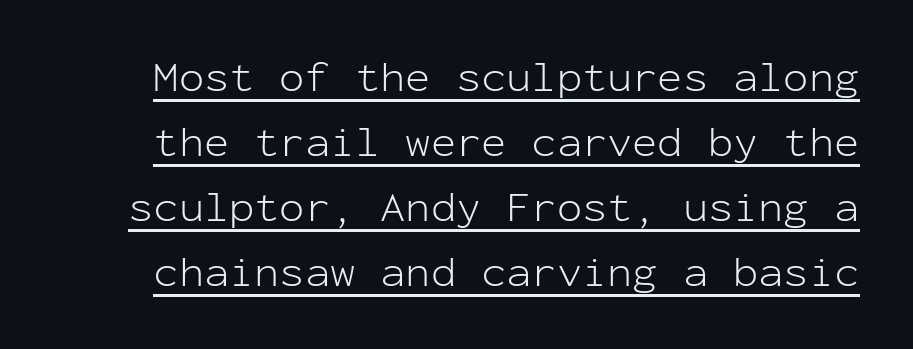
{"serif": "no", "italic": "no", "bold": "no", "weight": "light", "width": "normal", "stroke_contrast": "low", "x_height": "medium", "monospaced": "yes", "underline": "yes", "line_spacing": "normal", "line_spacing_ratio": 1.55, "letter_spacing": "normal", "letter_spacing_em": 0.0, "glyph_px": 42}
